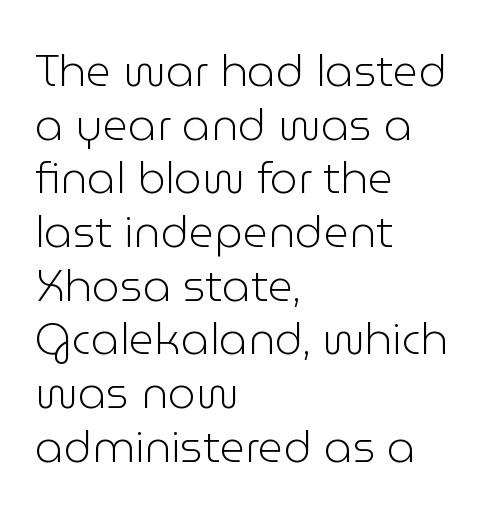
{"serif": "no", "italic": "no", "bold": "no", "weight": "light", "width": "normal", "stroke_contrast": "low", "x_height": "medium", "monospaced": "no", "underline": "no", "align": "left", "line_spacing_ratio": 1.22, "letter_spacing": "normal", "letter_spacing_em": 0.0, "glyph_px": 44}
